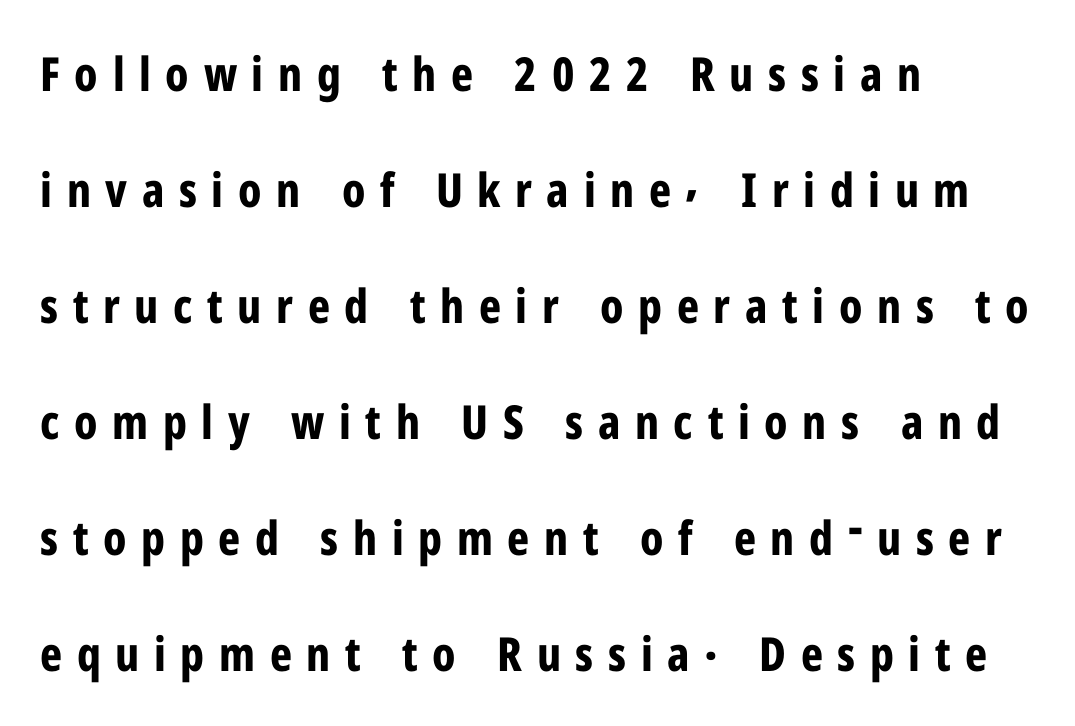
The glyphs in this specimen are sans serif. Words float on clear page, feet unadorned. This sample has the flowing, uneven cadence of proportional lettering. Summary of weight: heavy, a full bold. The lettering holds an erect, upright posture throughout.
